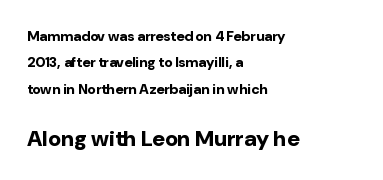
The horizontal fit of the characters is conventional and even. Rule under the text: the space is simply empty. Quick note: not italic, upright. Which of the two is more prominent by size? The second, at the bottom. The strokes are fattened all the way to bold.
